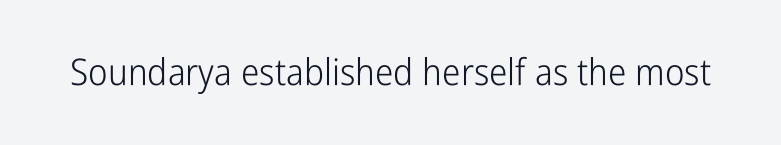
Q: Is the text bold? A: No.
Q: Is the text italic (slanted)? A: No, it is upright.
Q: Is the typeface a serif or a sans-serif typeface? A: Sans-serif.
Q: Is the text underlined? A: No.
Q: Is the spacing between letters normal or unusually wide? A: Normal.
Q: Width (condensed, normal, or wide)? A: Condensed.
Q: Stroke contrast? A: Low.
Q: x-height? A: Medium.
Q: Monospaced? A: No.
